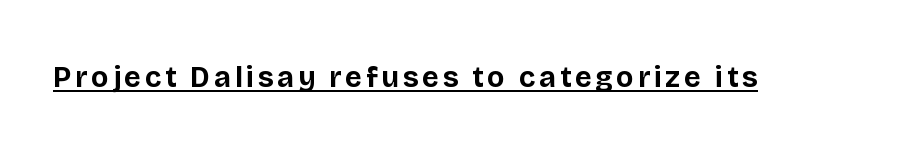
The image shows 29 px bold sans-serif type, upright; set underlined; low stroke contrast and a large x-height.
